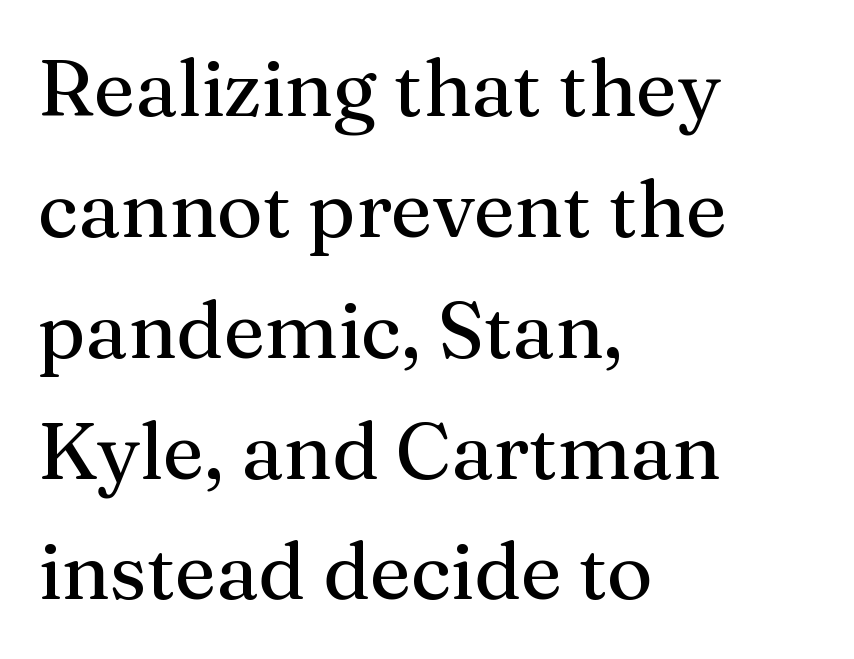
The image shows 79 px regular-weight serif type, upright; set left-aligned, normal line spacing (1.53x), normal letter spacing, not underlined; medium stroke contrast and a medium x-height.
